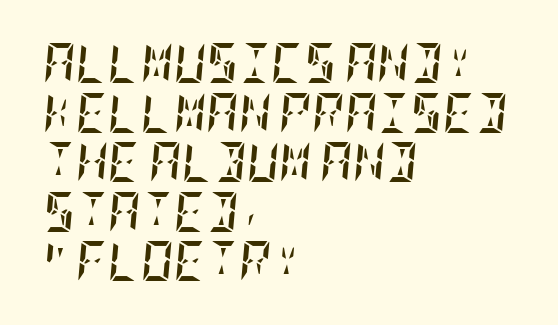
The image shows 40 px semibold, condensed type, italic (leaning right); set left-aligned, line spacing 1.24x, normal letter spacing, not underlined; low stroke contrast and a large x-height.
